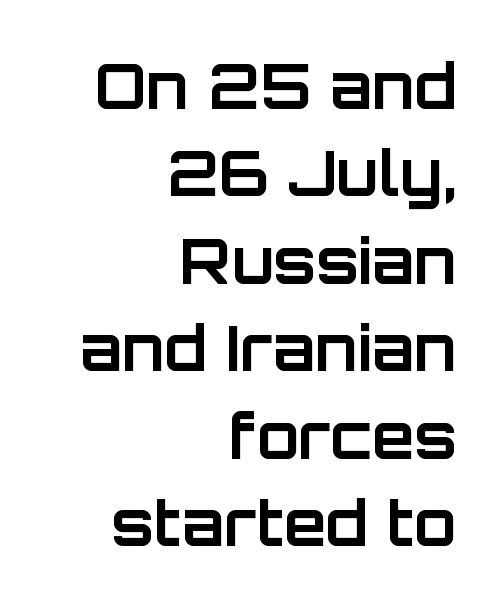
{"serif": "no", "italic": "no", "bold": "yes", "weight": "bold", "width": "normal", "stroke_contrast": "low", "x_height": "large", "monospaced": "no", "underline": "no", "align": "right", "line_spacing": "normal", "line_spacing_ratio": 1.41, "letter_spacing": "normal", "letter_spacing_em": 0.0, "glyph_px": 62}
